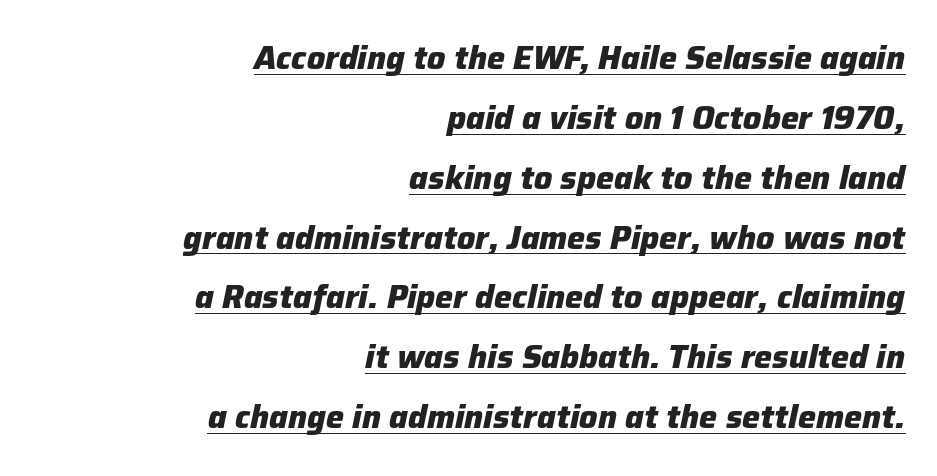
The image shows 32 px heavy type, italic (leaning right); set right-aligned, line spacing 1.87x, normal letter spacing, underlined; low stroke contrast and a medium x-height.
